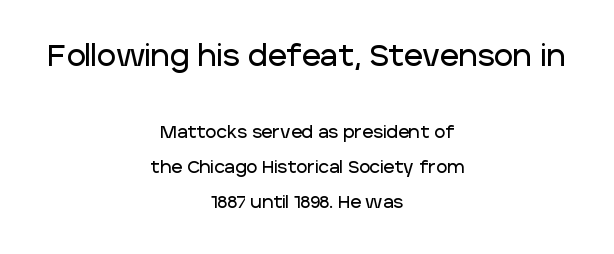
Q: Is the text italic (slanted)? A: No, it is upright.
Q: Is the typeface a serif or a sans-serif typeface? A: Sans-serif.
Q: Is the text underlined? A: No.
Q: How is the paragraph aligned? A: Centered.
Q: Is the spacing between letters normal or unusually wide? A: Normal.
Q: Is the spacing between lines tight, normal or loose? A: Loose.
Q: Which block of text is set in a larger size, the first (top) or the second (bottom)? A: The first (top) one.
Q: Width (condensed, normal, or wide)? A: Normal.
Q: Stroke contrast? A: Low.
Q: x-height? A: Large.
Q: Monospaced? A: No.
